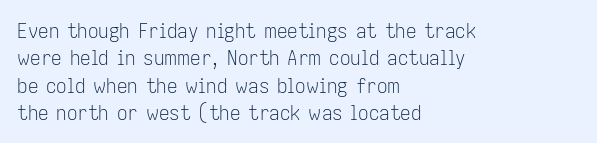
The image shows 21 px text type, upright; set left-aligned, normal line spacing (1.3x), normal letter spacing, not underlined.
